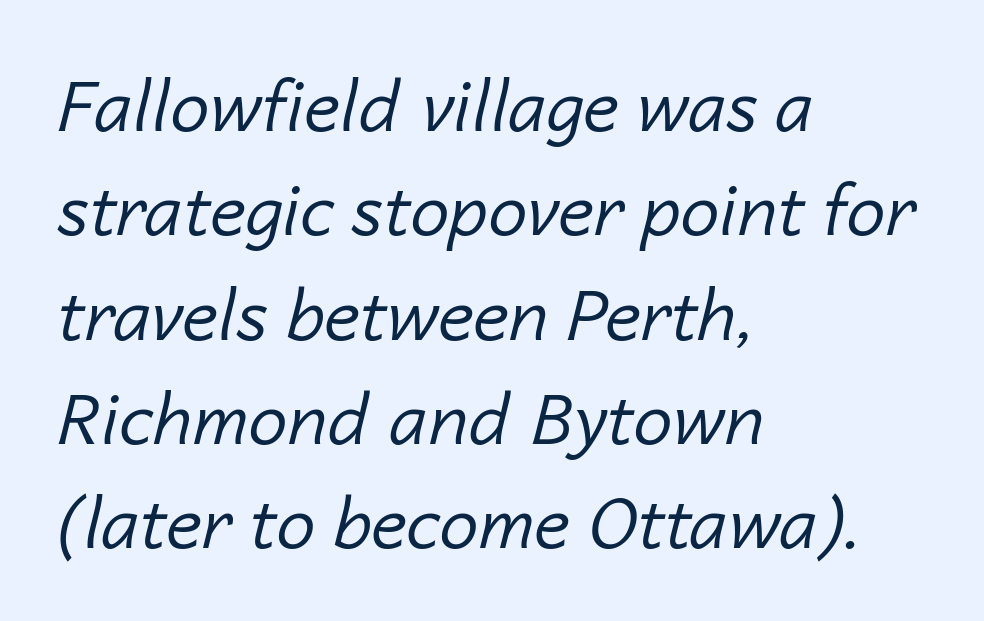
Q: Is the text bold? A: No.
Q: Is the text italic (slanted)? A: Yes, it leans right by about 14 degrees.
Q: Is the text underlined? A: No.
Q: How is the paragraph aligned? A: Left-aligned.
Q: Is the spacing between letters normal or unusually wide? A: Normal.
Q: Is the spacing between lines tight, normal or loose? A: Normal.
Q: Width (condensed, normal, or wide)? A: Normal.
Q: Stroke contrast? A: Low.
Q: x-height? A: Medium.
Q: Monospaced? A: No.
